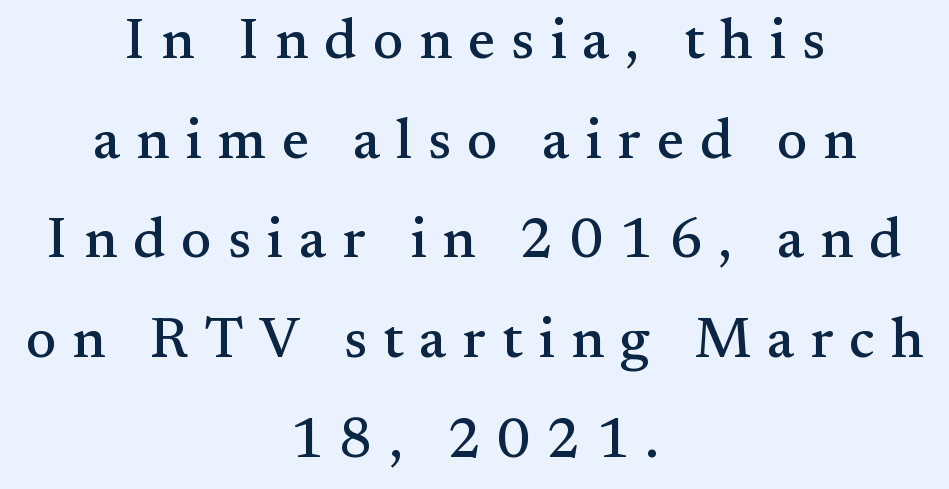
{"serif": "yes", "italic": "no", "width": "normal", "stroke_contrast": "medium", "x_height": "small", "monospaced": "no", "underline": "no", "align": "center", "line_spacing_ratio": 1.75, "letter_spacing": "wide", "letter_spacing_em": 0.28, "glyph_px": 57}
